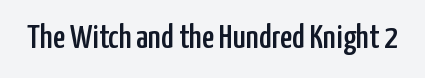
{"serif": "no", "italic": "no", "width": "condensed", "stroke_contrast": "low", "x_height": "medium", "monospaced": "no", "underline": "no", "letter_spacing": "normal", "letter_spacing_em": 0.0, "glyph_px": 34}
